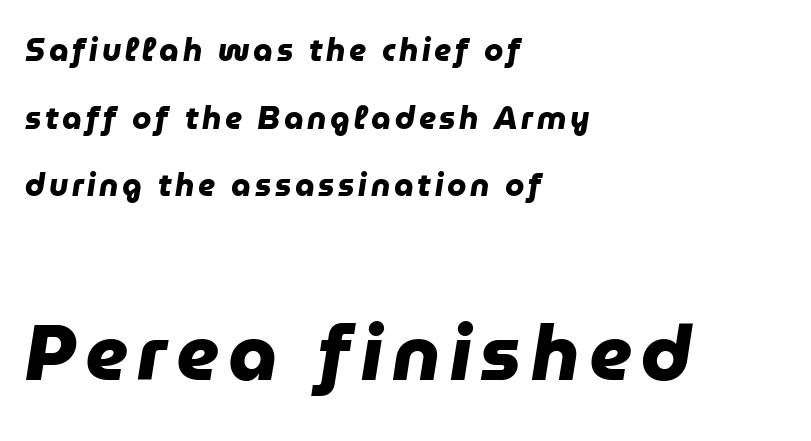
Q: Is the text bold? A: Yes.
Q: Is the typeface a serif or a sans-serif typeface? A: Sans-serif.
Q: Is the text underlined? A: No.
Q: How is the paragraph aligned? A: Left-aligned.
Q: Is the spacing between lines tight, normal or loose? A: Loose.
Q: Which block of text is set in a larger size, the first (top) or the second (bottom)? A: The second (bottom) one.
Q: Width (condensed, normal, or wide)? A: Normal.
Q: Stroke contrast? A: Low.
Q: x-height? A: Medium.
Q: Monospaced? A: No.
